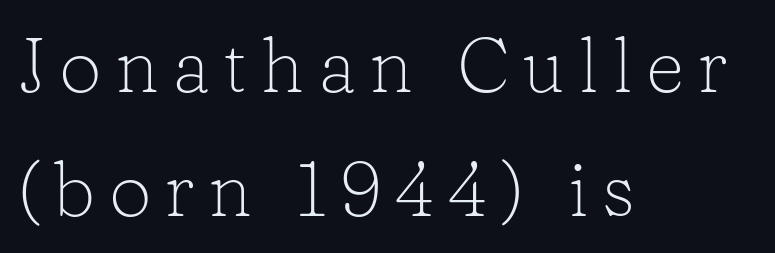
{"serif": "yes", "italic": "no", "bold": "no", "weight": "light", "width": "normal", "stroke_contrast": "low", "x_height": "medium", "monospaced": "no", "underline": "no", "align": "left", "line_spacing": "normal", "line_spacing_ratio": 1.63, "glyph_px": 76}
